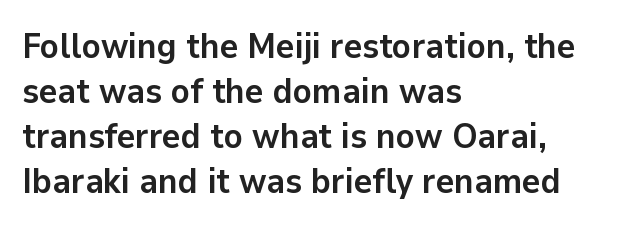
The image shows 35 px semibold sans-serif type, upright; set left-aligned, normal line spacing (1.29x), normal letter spacing, not underlined; low stroke contrast and a medium x-height.
